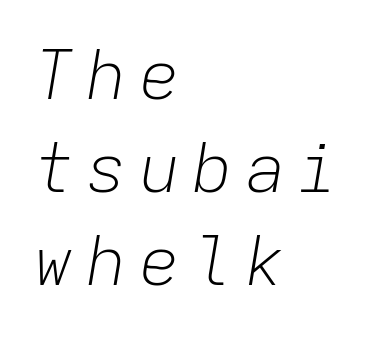
Q: Is the text bold? A: No.
Q: Is the text italic (slanted)? A: Yes, it leans right by about 9 degrees.
Q: Is the text underlined? A: No.
Q: How is the paragraph aligned? A: Left-aligned.
Q: Is the spacing between lines tight, normal or loose? A: Normal.
Q: Width (condensed, normal, or wide)? A: Normal.
Q: Stroke contrast? A: Low.
Q: x-height? A: Medium.
Q: Monospaced? A: Yes.
